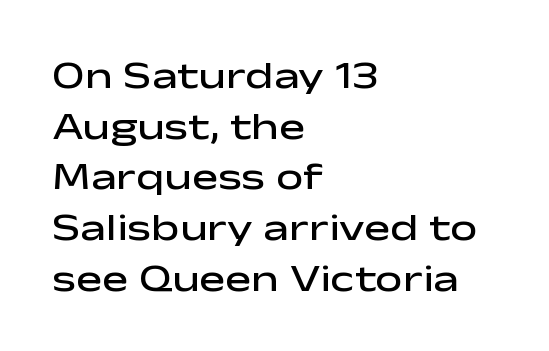
Q: Is the text bold? A: Semi-bold.
Q: Is the text italic (slanted)? A: No, it is upright.
Q: Is the typeface a serif or a sans-serif typeface? A: Sans-serif.
Q: Is the text underlined? A: No.
Q: How is the paragraph aligned? A: Left-aligned.
Q: Is the spacing between letters normal or unusually wide? A: Normal.
Q: Is the spacing between lines tight, normal or loose? A: Normal.
Q: Width (condensed, normal, or wide)? A: Wide.
Q: Stroke contrast? A: Low.
Q: x-height? A: Medium.
Q: Monospaced? A: No.
